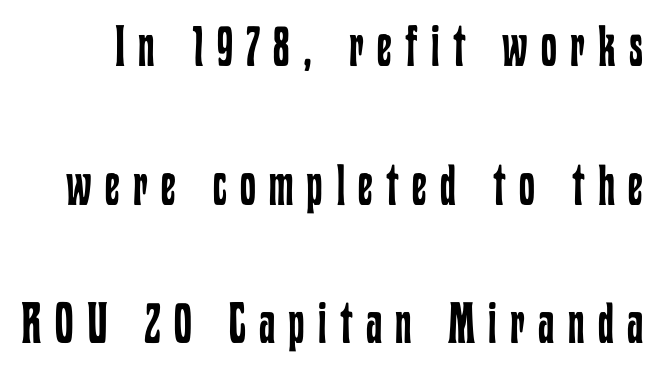
Does the lettering tilt? It doesn't — this is upright. Glance below the letters and you will spot only blank space. Reading down the column, the eye jumps a long way to each next line. Each letter keeps its own natural width here, so spacing adapts to shape.
